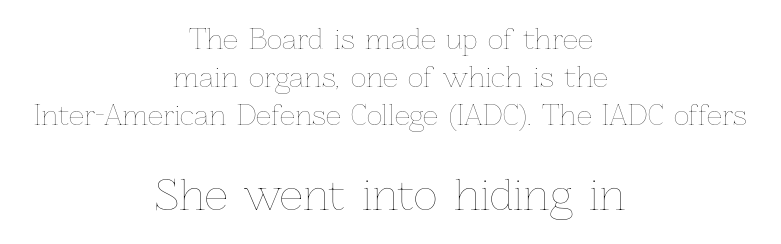
The image shows 41 px thin type, upright; set centered, normal line spacing (1.41x), normal letter spacing, not underlined; the second (bottom) block is 1.52x larger; low stroke contrast and a medium x-height.
